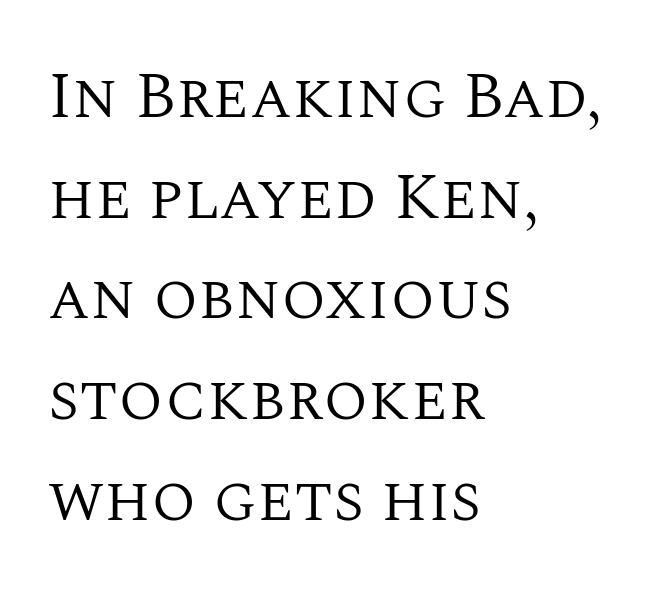
{"serif": "yes", "italic": "no", "bold": "no", "weight": "regular", "width": "normal", "stroke_contrast": "medium", "x_height": "large", "monospaced": "no", "underline": "no", "align": "left", "line_spacing": "normal", "line_spacing_ratio": 1.55, "letter_spacing": "normal", "letter_spacing_em": 0.0, "glyph_px": 65}
